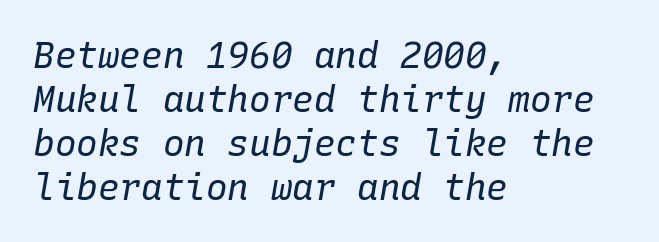
Q: Is the text bold? A: No.
Q: Is the text italic (slanted)? A: Yes, it leans right by about 10 degrees.
Q: Is the text underlined? A: No.
Q: How is the paragraph aligned? A: Left-aligned.
Q: Is the spacing between letters normal or unusually wide? A: Normal.
Q: Width (condensed, normal, or wide)? A: Normal.
Q: Stroke contrast? A: Low.
Q: x-height? A: Medium.
Q: Monospaced? A: Yes.
